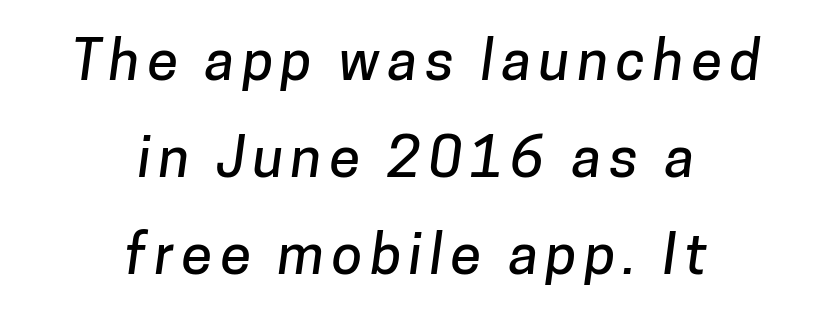
The image shows 56 px sans-serif type; set centered, line spacing 1.73x, not underlined; low stroke contrast and a medium x-height.
